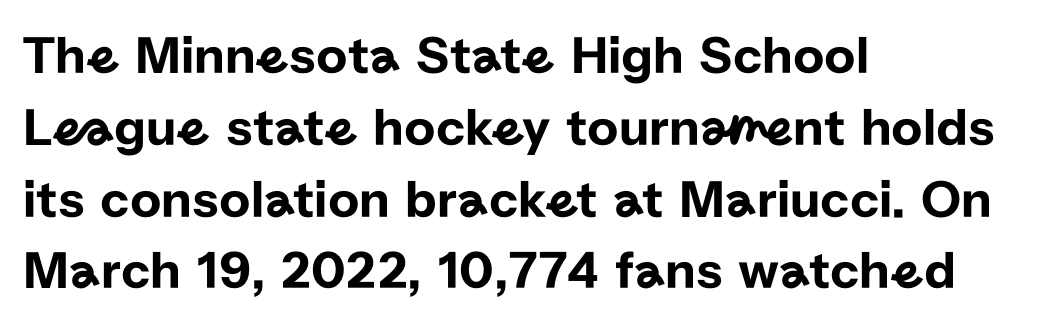
The space directly below the letters is spotless. Notice how the stems are strictly vertical — no italics here. Does the type have serifs? No, each stem ends abruptly. Where is the straight margin? On the left.
